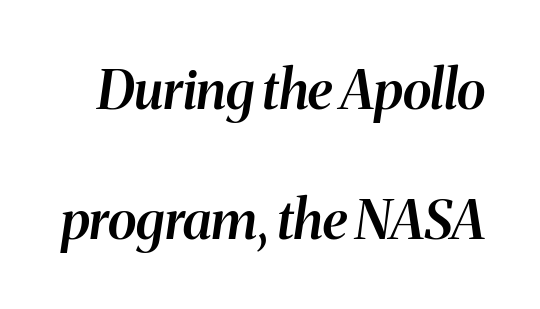
Q: Is the text bold? A: Semi-bold.
Q: Is the text italic (slanted)? A: Yes, it leans right by about 8 degrees.
Q: Is the text underlined? A: No.
Q: Is the spacing between letters normal or unusually wide? A: Normal.
Q: Is the spacing between lines tight, normal or loose? A: Loose.
Q: Width (condensed, normal, or wide)? A: Normal.
Q: Stroke contrast? A: Medium.
Q: x-height? A: Medium.
Q: Monospaced? A: No.
